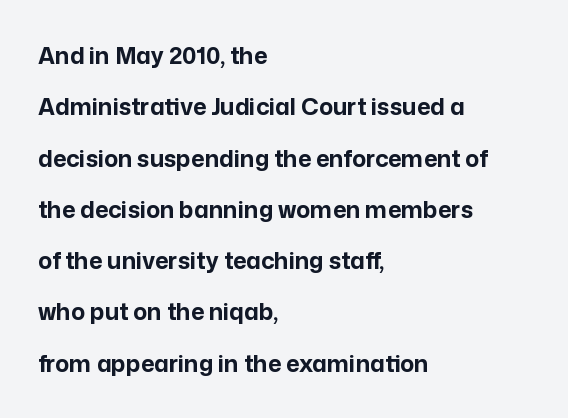
Q: Is the text bold? A: Yes.
Q: Is the text italic (slanted)? A: No, it is upright.
Q: Is the text underlined? A: No.
Q: How is the paragraph aligned? A: Left-aligned.
Q: Is the spacing between letters normal or unusually wide? A: Normal.
Q: Is the spacing between lines tight, normal or loose? A: Loose.
